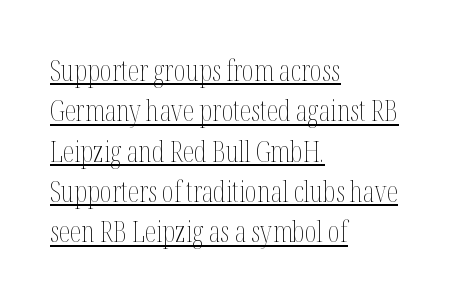
The image shows 29 px thin, condensed type, upright; set left-aligned, normal line spacing (1.39x), normal letter spacing, underlined; medium stroke contrast and a medium x-height.
